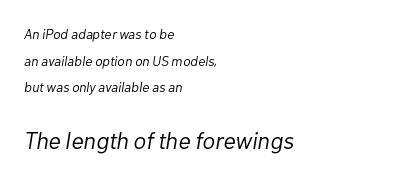
{"italic": "yes", "lean": "right", "slant_degrees": 10, "bold": "no", "underline": "no", "align": "left", "line_spacing": "loose", "line_spacing_ratio": 1.9, "letter_spacing": "normal", "letter_spacing_em": 0.0, "larger_block": "second", "size_ratio": 1.71, "glyph_px": 24}
